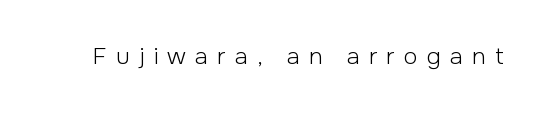
{"italic": "no", "bold": "no", "underline": "no", "letter_spacing": "wide", "letter_spacing_em": 0.4, "glyph_px": 23}
